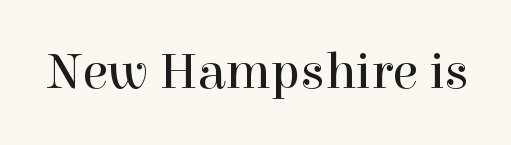
The image shows 52 px regular-weight serif type, upright; set normal letter spacing, not underlined; a medium x-height.
